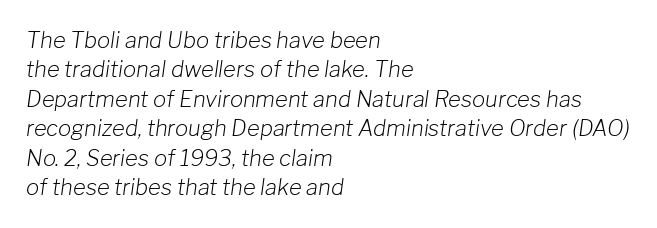
{"italic": "yes", "lean": "right", "slant_degrees": 8, "bold": "no", "underline": "no", "align": "left", "line_spacing": "normal", "line_spacing_ratio": 1.34, "letter_spacing": "normal", "letter_spacing_em": 0.0, "glyph_px": 22}
